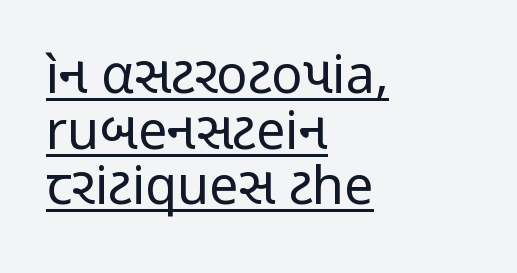
The lettering stays uniformly vertical, giving the passage a roman look. Decoration check: the copy is underlined. There is no visible air inserted between adjacent glyphs. Looks like regular typesetting: each glyph gets only the width it needs. These lines are set flush left with a ragged right edge.
